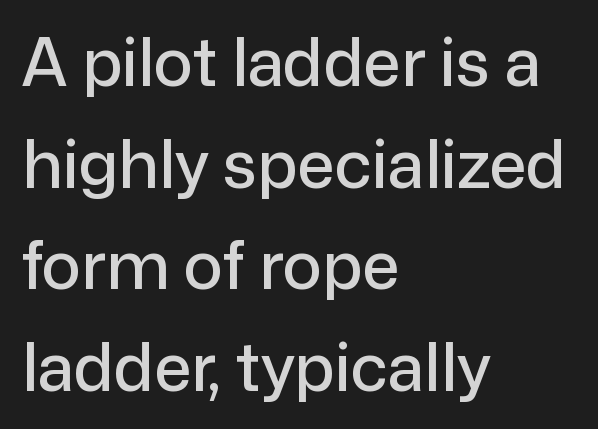
Casual observation: everything's shoved over to the left. A clean baseline with only descenders dipping below it. You could not count columns in this text — the font is proportionally spaced. If you drew a line through each stem, it would be perfectly vertical.
